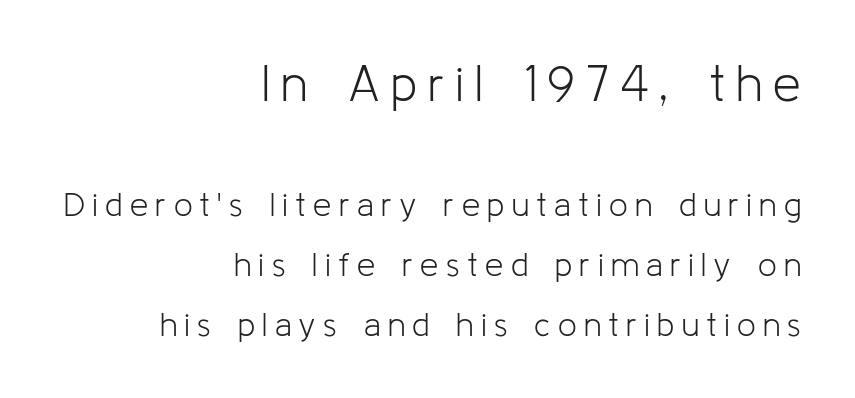
The image shows 50 px light sans-serif type, upright; set right-aligned, line spacing 1.82x, unusually wide letter spacing (+0.22 em), not underlined; the first (top) block is 1.52x larger; low stroke contrast and a medium x-height.
